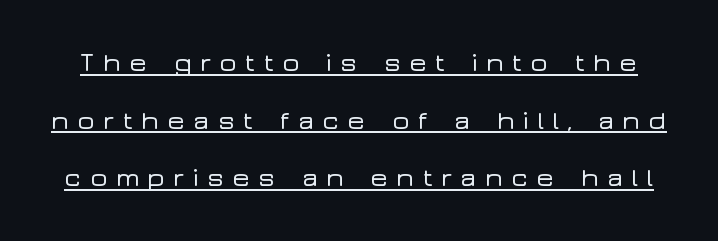
{"italic": "no", "underline": "yes", "line_spacing": "loose", "line_spacing_ratio": 2.13, "letter_spacing": "wide", "letter_spacing_em": 0.28, "glyph_px": 27}
